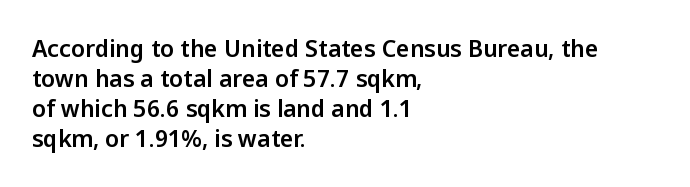
{"italic": "no", "underline": "no", "align": "left", "line_spacing": "normal", "line_spacing_ratio": 1.31, "letter_spacing": "normal", "letter_spacing_em": 0.0, "glyph_px": 23}
